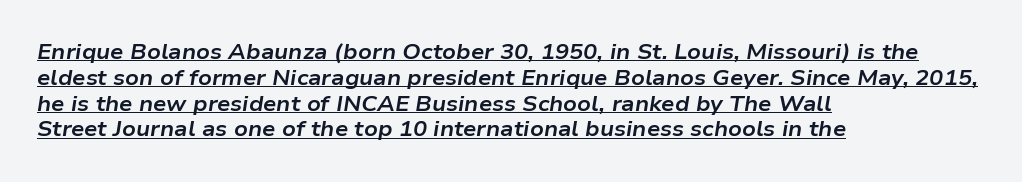
Q: Is the text bold? A: Yes.
Q: Is the text italic (slanted)? A: Yes, it leans right by about 9 degrees.
Q: Is the text underlined? A: Yes.
Q: How is the paragraph aligned? A: Left-aligned.
Q: Is the spacing between letters normal or unusually wide? A: Normal.
